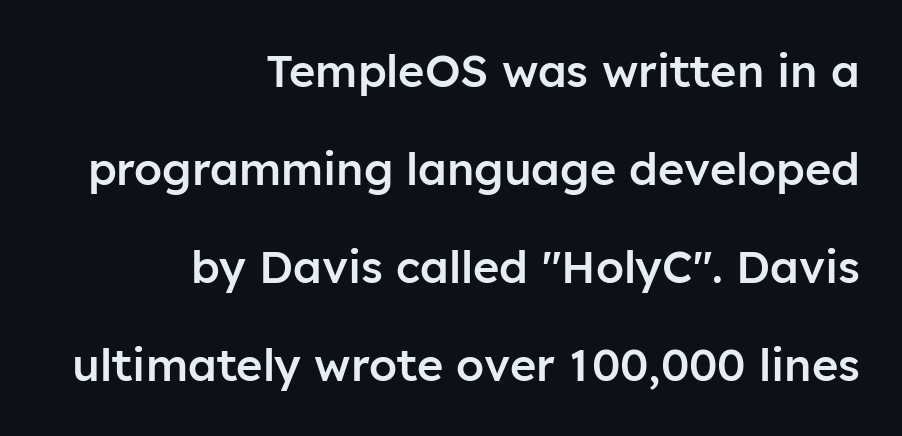
Q: Is the text bold? A: Semi-bold.
Q: Is the text italic (slanted)? A: No, it is upright.
Q: Is the typeface a serif or a sans-serif typeface? A: Sans-serif.
Q: Is the text underlined? A: No.
Q: How is the paragraph aligned? A: Right-aligned.
Q: Is the spacing between letters normal or unusually wide? A: Normal.
Q: Is the spacing between lines tight, normal or loose? A: Loose.
Q: Width (condensed, normal, or wide)? A: Normal.
Q: Stroke contrast? A: Low.
Q: x-height? A: Medium.
Q: Monospaced? A: No.
